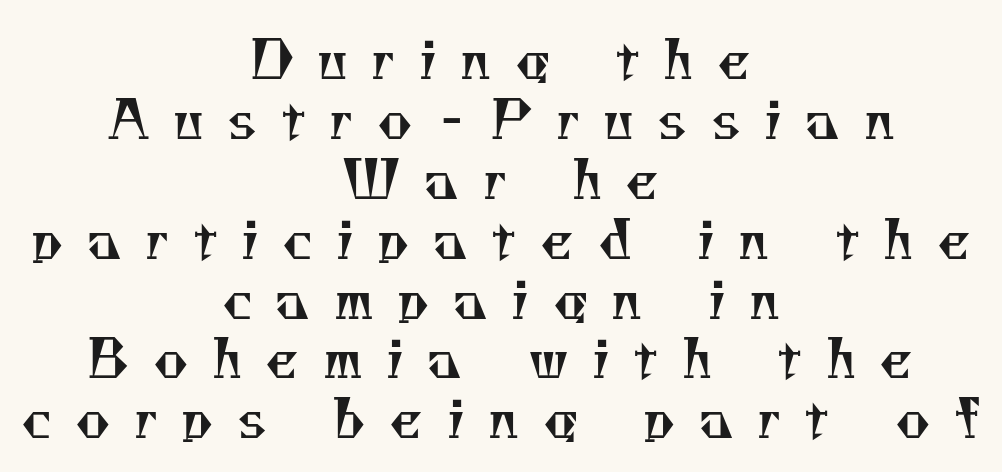
Q: Is the text bold? A: No.
Q: Is the typeface a serif or a sans-serif typeface? A: Serif.
Q: Is the text underlined? A: No.
Q: How is the paragraph aligned? A: Centered.
Q: Is the spacing between letters normal or unusually wide? A: Unusually wide.
Q: Is the spacing between lines tight, normal or loose? A: Tight.
Q: Width (condensed, normal, or wide)? A: Normal.
Q: Stroke contrast? A: Medium.
Q: x-height? A: Small.
Q: Monospaced? A: No.
